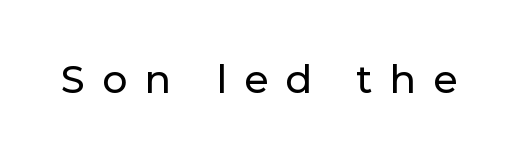
{"serif": "no", "italic": "no", "width": "normal", "stroke_contrast": "low", "x_height": "medium", "monospaced": "no", "underline": "no", "letter_spacing": "wide", "letter_spacing_em": 0.44, "glyph_px": 39}
